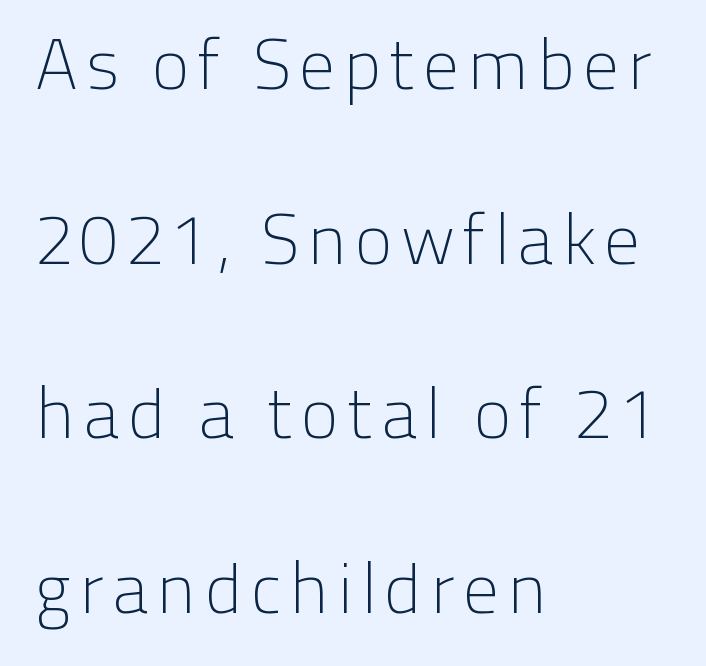
{"serif": "no", "italic": "no", "bold": "no", "weight": "light", "width": "normal", "stroke_contrast": "low", "x_height": "medium", "monospaced": "no", "underline": "no", "align": "left", "line_spacing": "loose", "line_spacing_ratio": 2.46, "glyph_px": 71}
